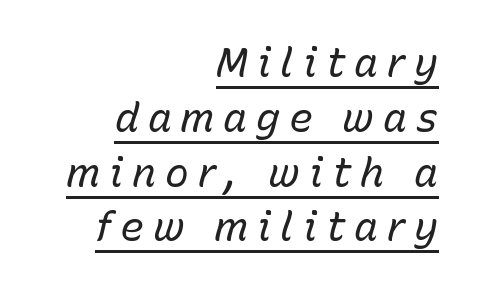
Q: Is the text bold? A: No.
Q: Is the text italic (slanted)? A: Yes, it leans right by about 15 degrees.
Q: Is the text underlined? A: Yes.
Q: How is the paragraph aligned? A: Right-aligned.
Q: Is the spacing between letters normal or unusually wide? A: Unusually wide.
Q: Is the spacing between lines tight, normal or loose? A: Normal.
Q: Width (condensed, normal, or wide)? A: Normal.
Q: Stroke contrast? A: Low.
Q: x-height? A: Medium.
Q: Monospaced? A: No.
